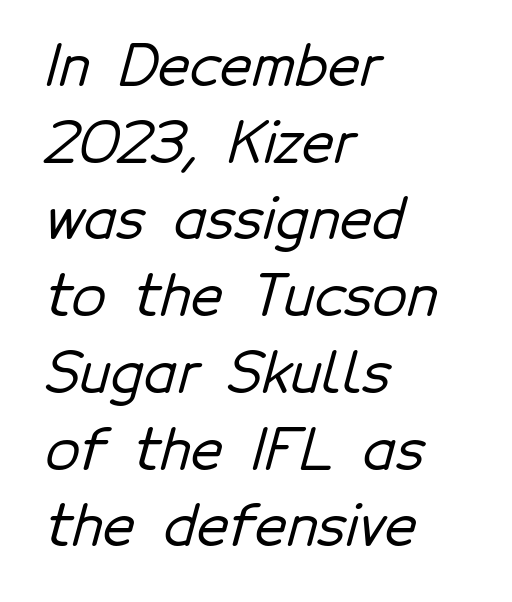
{"serif": "no", "width": "normal", "stroke_contrast": "low", "x_height": "medium", "monospaced": "no", "underline": "no", "align": "left", "line_spacing": "normal", "line_spacing_ratio": 1.37, "letter_spacing": "normal", "letter_spacing_em": 0.0, "glyph_px": 56}
